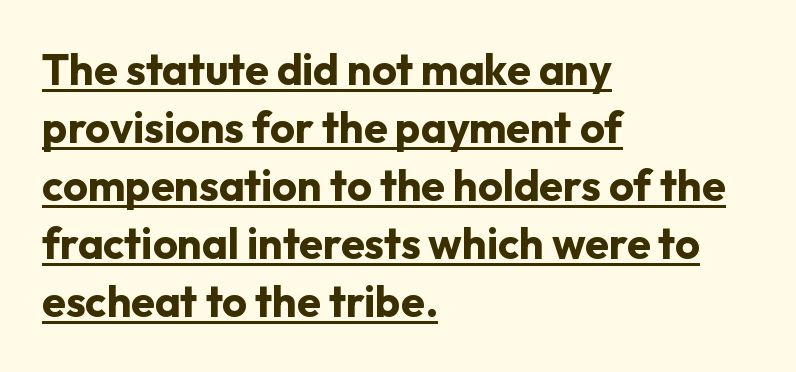
The image shows 43 px bold sans-serif type, upright; set left-aligned, normal line spacing (1.35x), normal letter spacing, underlined; low stroke contrast and a medium x-height.
